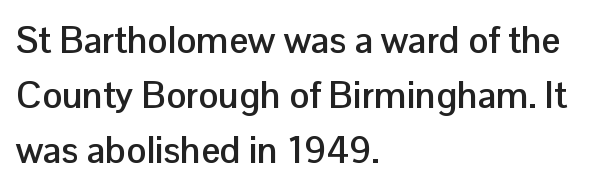
Vertical spacing — default. Between one letter and the next there's only the usual sliver of space. Here the designer chose a conventional face with non-uniform glyph widths. Teacher's note: observe the even left margin — that is flush-left alignment. Does the lettering tilt? It doesn't — this is upright.
